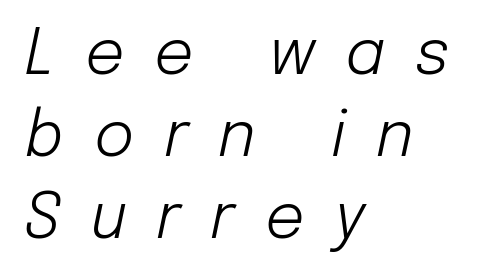
Alignment: flush left. The string is rendered with underlining switched off. Observe the lean: these are italic letterforms. Stems and bowls with no extra thickness — not bold. The lines sit at an ordinary, default distance from one another.
